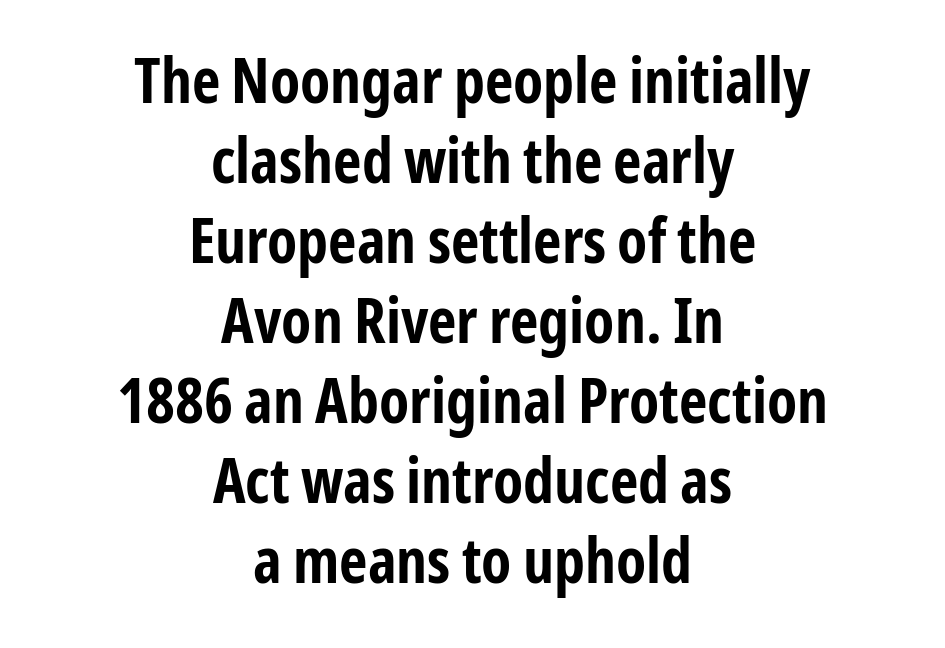
Q: Is the text bold? A: Yes.
Q: Is the text italic (slanted)? A: No, it is upright.
Q: Is the typeface a serif or a sans-serif typeface? A: Sans-serif.
Q: Is the text underlined? A: No.
Q: How is the paragraph aligned? A: Centered.
Q: Is the spacing between letters normal or unusually wide? A: Normal.
Q: Is the spacing between lines tight, normal or loose? A: Normal.
Q: Width (condensed, normal, or wide)? A: Condensed.
Q: Stroke contrast? A: Low.
Q: x-height? A: Medium.
Q: Monospaced? A: No.
